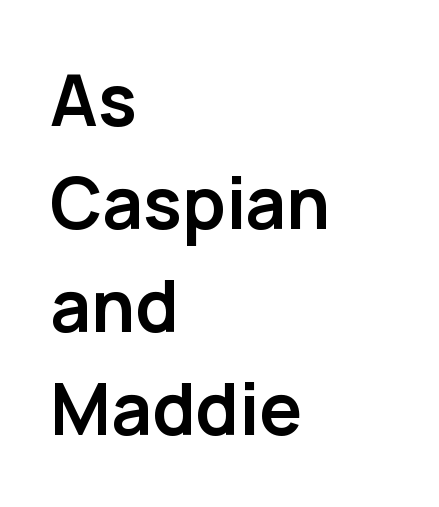
The image shows 71 px semibold sans-serif type, upright; set left-aligned, normal line spacing (1.45x), normal letter spacing, not underlined; low stroke contrast and a medium x-height.
